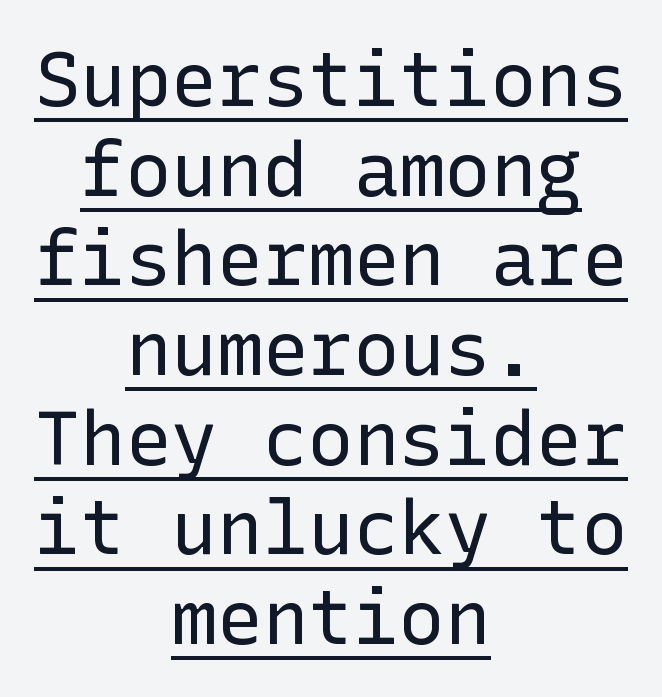
Q: Is the text bold? A: No.
Q: Is the text italic (slanted)? A: No, it is upright.
Q: Is the typeface a serif or a sans-serif typeface? A: Sans-serif.
Q: Is the text underlined? A: Yes.
Q: How is the paragraph aligned? A: Centered.
Q: Is the spacing between letters normal or unusually wide? A: Normal.
Q: Width (condensed, normal, or wide)? A: Normal.
Q: Stroke contrast? A: Low.
Q: x-height? A: Medium.
